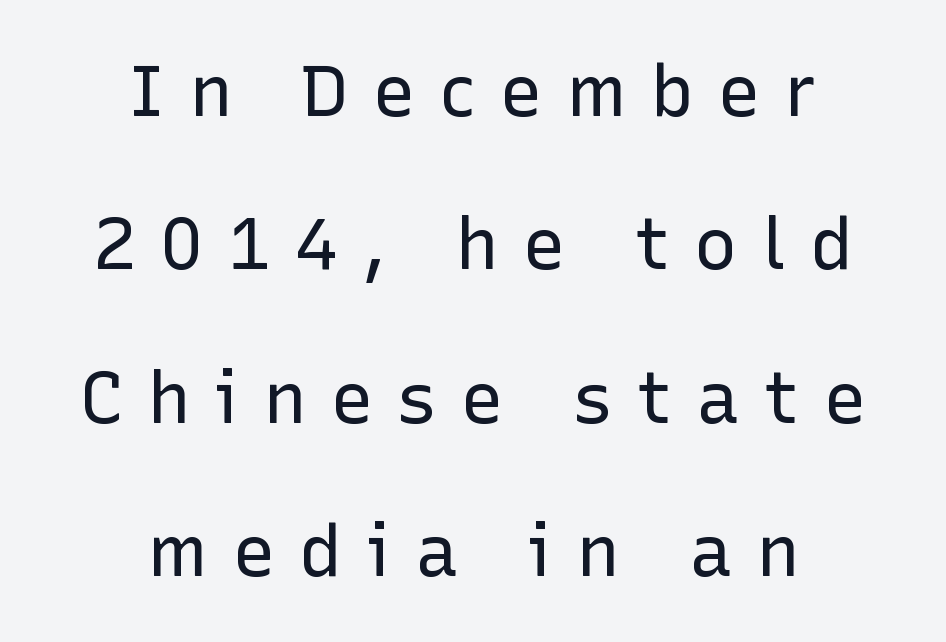
{"serif": "no", "italic": "no", "bold": "no", "weight": "regular", "width": "normal", "stroke_contrast": "low", "x_height": "medium", "monospaced": "no", "underline": "no", "align": "center", "line_spacing": "loose", "line_spacing_ratio": 2.13, "letter_spacing": "wide", "letter_spacing_em": 0.33, "glyph_px": 72}
